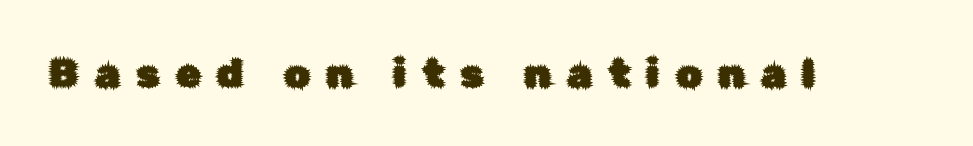
{"serif": "no", "italic": "no", "width": "normal", "stroke_contrast": "low", "x_height": "medium", "monospaced": "no", "underline": "no", "letter_spacing": "wide", "letter_spacing_em": 0.41, "glyph_px": 40}
